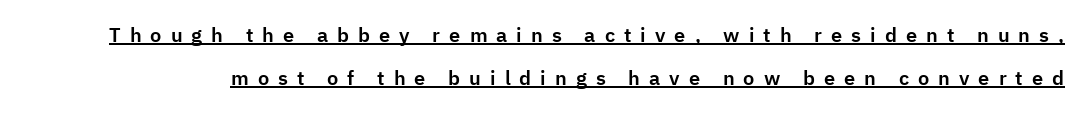
Q: Is the text italic (slanted)? A: No, it is upright.
Q: Is the text underlined? A: Yes.
Q: Is the spacing between letters normal or unusually wide? A: Unusually wide.
Q: Is the spacing between lines tight, normal or loose? A: Loose.
